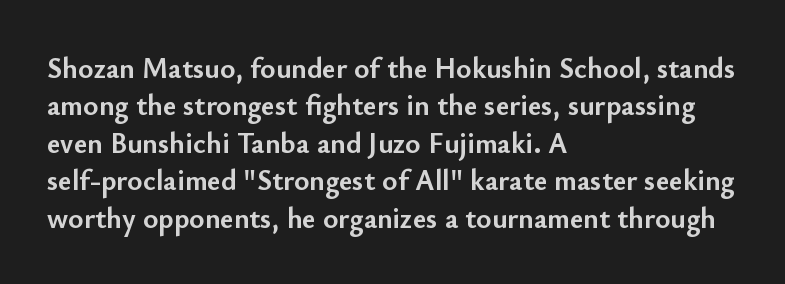
Evenly set lines give the paragraph a standard silhouette. The passage shown is emphatically bold. How are the letters spaced? Ordinarily, with no added tracking. Horizontally, the lines are justified to the leading edge only. The face used here is proportionally spaced, like ordinary book or web type.
